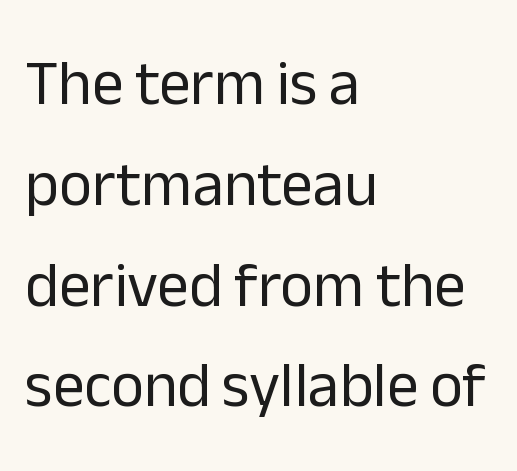
Q: Is the text bold? A: No.
Q: Is the text italic (slanted)? A: No, it is upright.
Q: Is the typeface a serif or a sans-serif typeface? A: Sans-serif.
Q: Is the text underlined? A: No.
Q: How is the paragraph aligned? A: Left-aligned.
Q: Is the spacing between letters normal or unusually wide? A: Normal.
Q: Is the spacing between lines tight, normal or loose? A: Normal.
Q: Width (condensed, normal, or wide)? A: Normal.
Q: Stroke contrast? A: Low.
Q: x-height? A: Medium.
Q: Monospaced? A: No.
